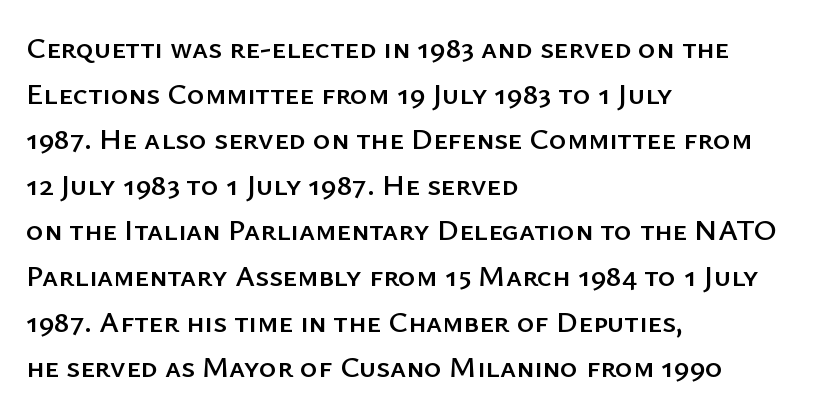
Q: Is the text italic (slanted)? A: No, it is upright.
Q: Is the typeface a serif or a sans-serif typeface? A: Sans-serif.
Q: Is the text underlined? A: No.
Q: How is the paragraph aligned? A: Left-aligned.
Q: Is the spacing between letters normal or unusually wide? A: Normal.
Q: Is the spacing between lines tight, normal or loose? A: Normal.
Q: Width (condensed, normal, or wide)? A: Normal.
Q: Stroke contrast? A: Low.
Q: x-height? A: Medium.
Q: Monospaced? A: No.
